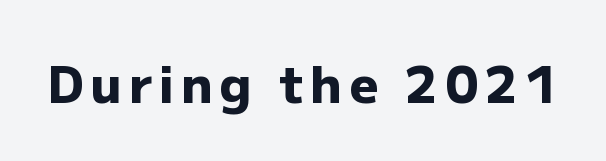
{"serif": "no", "italic": "no", "bold": "yes", "weight": "heavy", "width": "normal", "stroke_contrast": "low", "x_height": "medium", "monospaced": "no", "underline": "no", "glyph_px": 51}
